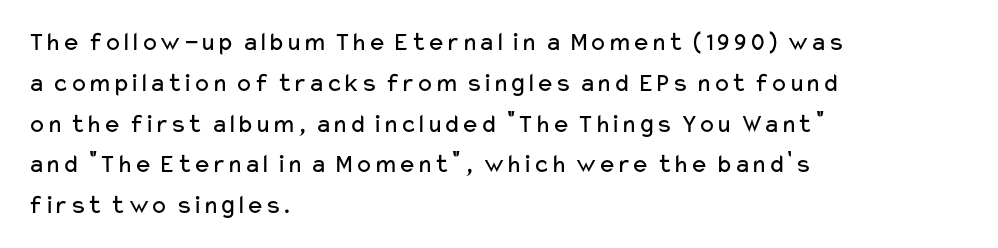
The passage shown stacks its lines at a standard gap. Plain, unruled lines of type. Summary of weight: not heavy and not bold. The rendering keeps characters at their native spacing. Notice how the stems are strictly vertical — no italics here.
